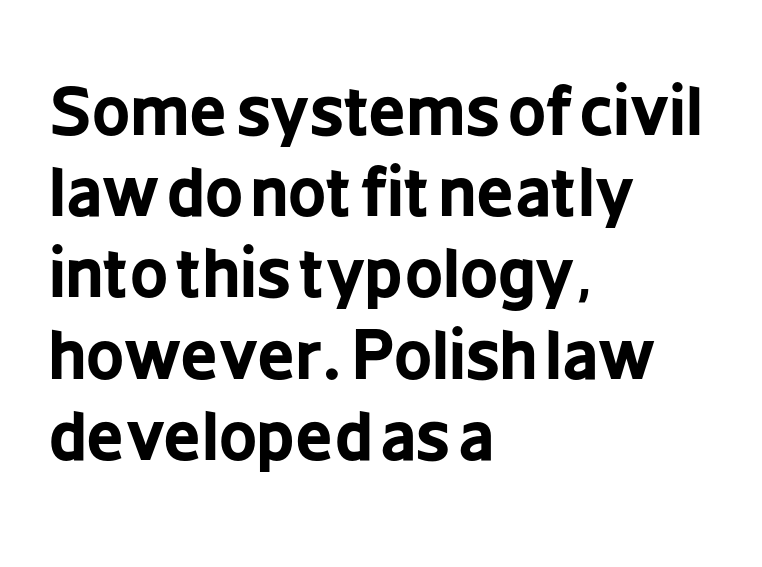
Q: Is the text bold? A: Yes.
Q: Is the text italic (slanted)? A: No, it is upright.
Q: Is the typeface a serif or a sans-serif typeface? A: Sans-serif.
Q: Is the text underlined? A: No.
Q: How is the paragraph aligned? A: Left-aligned.
Q: Is the spacing between letters normal or unusually wide? A: Normal.
Q: Width (condensed, normal, or wide)? A: Condensed.
Q: Stroke contrast? A: Low.
Q: x-height? A: Medium.
Q: Monospaced? A: No.
